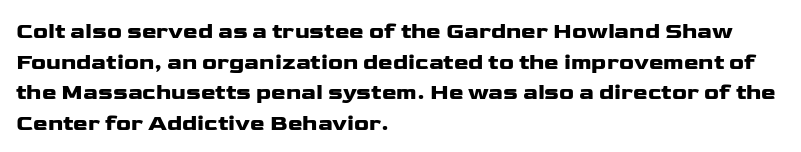
Q: Is the text italic (slanted)? A: No, it is upright.
Q: Is the text underlined? A: No.
Q: How is the paragraph aligned? A: Left-aligned.
Q: Is the spacing between letters normal or unusually wide? A: Normal.
Q: Is the spacing between lines tight, normal or loose? A: Normal.
